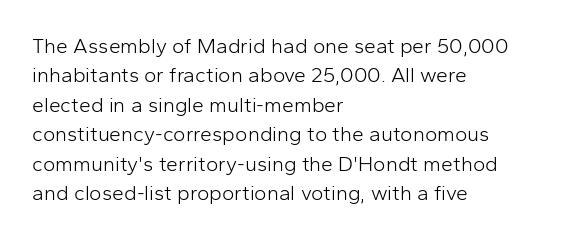
{"italic": "no", "bold": "no", "underline": "no", "align": "left", "line_spacing": "normal", "line_spacing_ratio": 1.4, "letter_spacing": "normal", "letter_spacing_em": 0.0, "glyph_px": 21}
